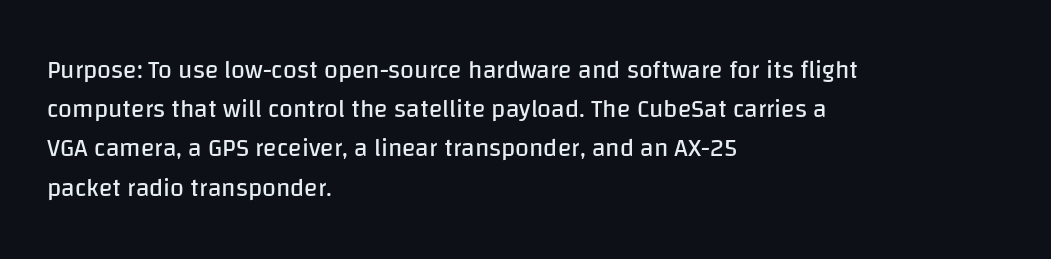
The image shows 25 px text type, upright; set left-aligned, normal line spacing (1.57x), normal letter spacing, not underlined.
